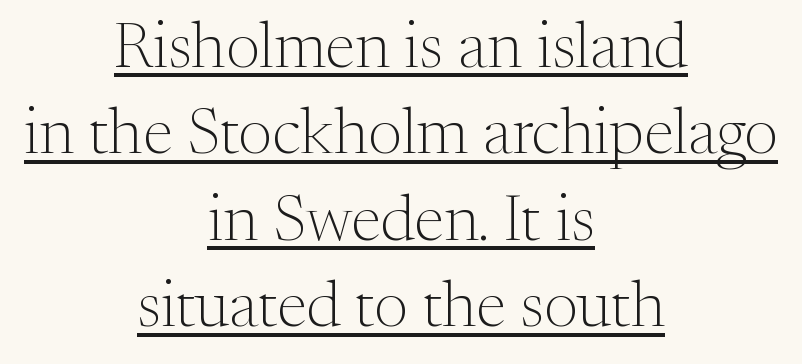
Reading down the column, the eye jumps a familiar distance to each next line. Each letter keeps its own natural width here, so spacing adapts to shape. This is roman type, the default non-slanted kind. Horizontally, the lines are justified to the midpoint only. A typographer would call this underscored text. Short note: letters normally spaced.
